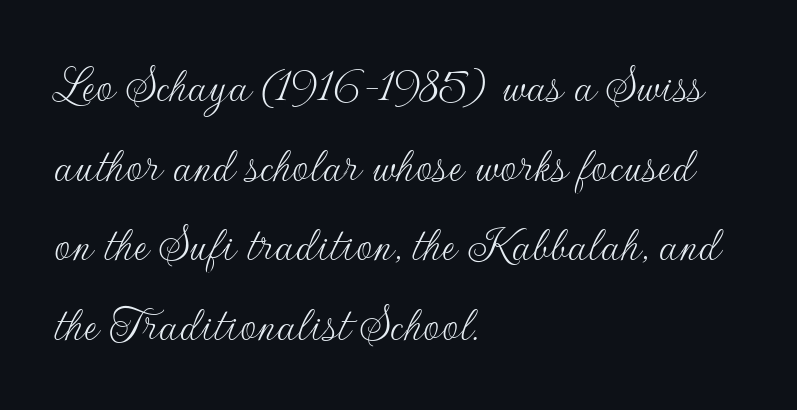
Q: Is the text bold? A: No.
Q: Is the text italic (slanted)? A: Yes.
Q: Is the typeface a serif or a sans-serif typeface? A: Sans-serif.
Q: Is the text underlined? A: No.
Q: How is the paragraph aligned? A: Left-aligned.
Q: Is the spacing between letters normal or unusually wide? A: Normal.
Q: Is the spacing between lines tight, normal or loose? A: Normal.
Q: Width (condensed, normal, or wide)? A: Normal.
Q: Stroke contrast? A: Low.
Q: x-height? A: Small.
Q: Monospaced? A: No.
